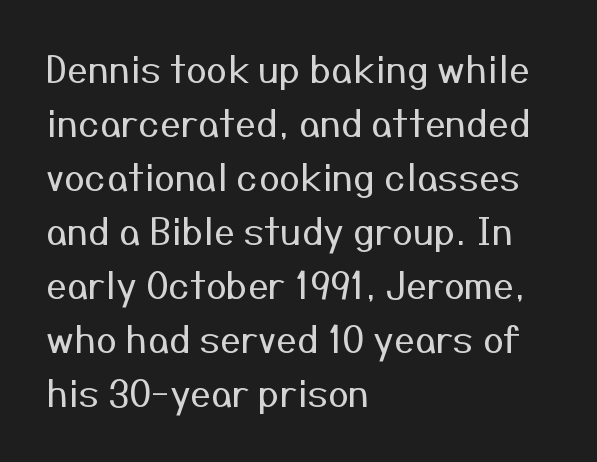
{"serif": "no", "italic": "no", "bold": "no", "weight": "regular", "width": "normal", "stroke_contrast": "medium", "x_height": "medium", "monospaced": "no", "underline": "no", "align": "left", "line_spacing": "normal", "line_spacing_ratio": 1.46, "letter_spacing": "normal", "letter_spacing_em": 0.0, "glyph_px": 37}
